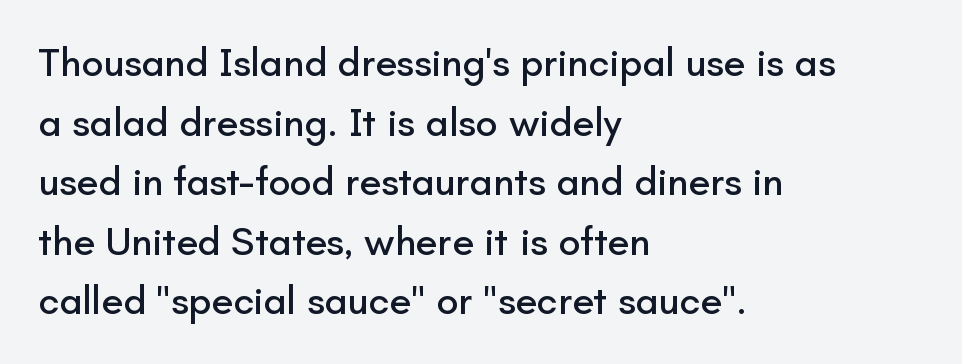
The line texture is even and compact thanks to regular tracking. The zone under the glyphs is completely vacant. The typography opts for an upright posture over an oblique one. The characters display no serif detailing; their extremities are plain. The lines are quadded left.
